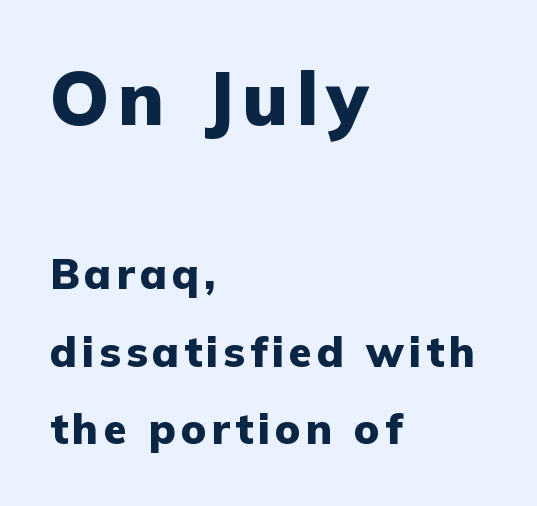
{"serif": "no", "italic": "no", "bold": "yes", "weight": "heavy", "width": "normal", "stroke_contrast": "low", "x_height": "medium", "monospaced": "no", "underline": "no", "align": "left", "line_spacing_ratio": 1.85, "larger_block": "first", "size_ratio": 1.76, "glyph_px": 74}
